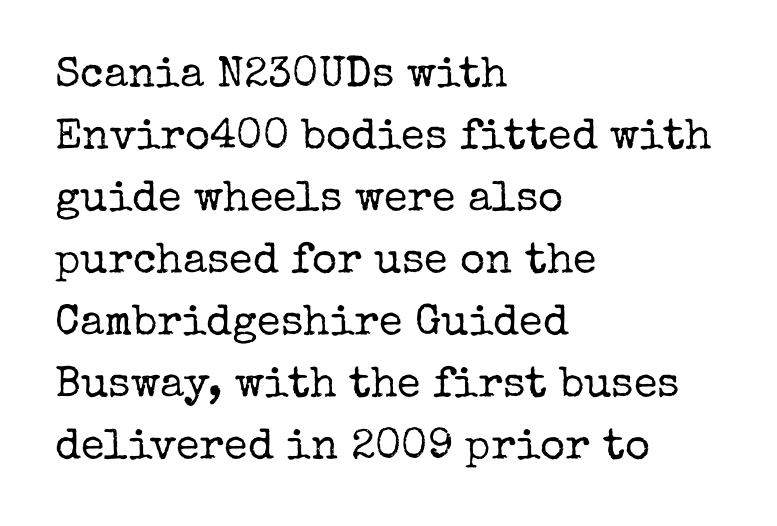
A student would call this left alignment; a typographer would say flush left, rag right. A typesetter would call this proportional, since set widths differ per character. The rendering keeps characters at their native spacing. Each stroke keeps to a modest, everyday thickness or less. Regarding leading, the lines here are spaced in the standard way.
